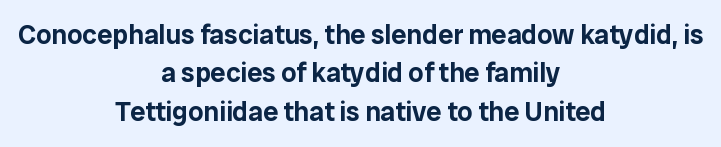
The image shows 27 px text type, upright; set centered, normal line spacing (1.42x), normal letter spacing, not underlined.
